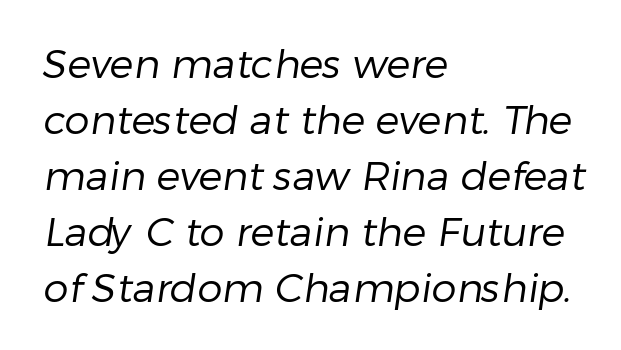
{"serif": "no", "bold": "no", "weight": "regular", "width": "normal", "stroke_contrast": "low", "x_height": "medium", "monospaced": "no", "underline": "no", "align": "left", "line_spacing": "normal", "line_spacing_ratio": 1.4, "letter_spacing": "normal", "letter_spacing_em": 0.0, "glyph_px": 40}
